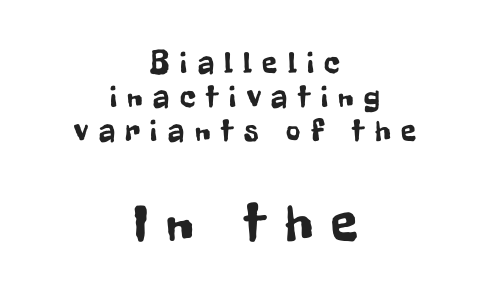
{"serif": "no", "italic": "no", "width": "condensed", "stroke_contrast": "low", "x_height": "medium", "monospaced": "no", "underline": "no", "align": "center", "line_spacing": "tight", "line_spacing_ratio": 1.09, "letter_spacing": "wide", "letter_spacing_em": 0.34, "larger_block": "second", "size_ratio": 1.77, "glyph_px": 55}
